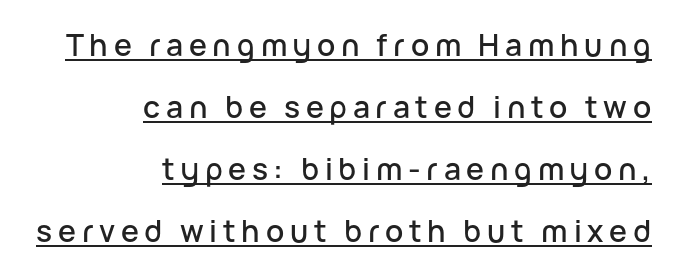
The image shows 30 px sans-serif type, upright; set right-aligned, loose line spacing (2.07x), underlined; low stroke contrast and a medium x-height.
